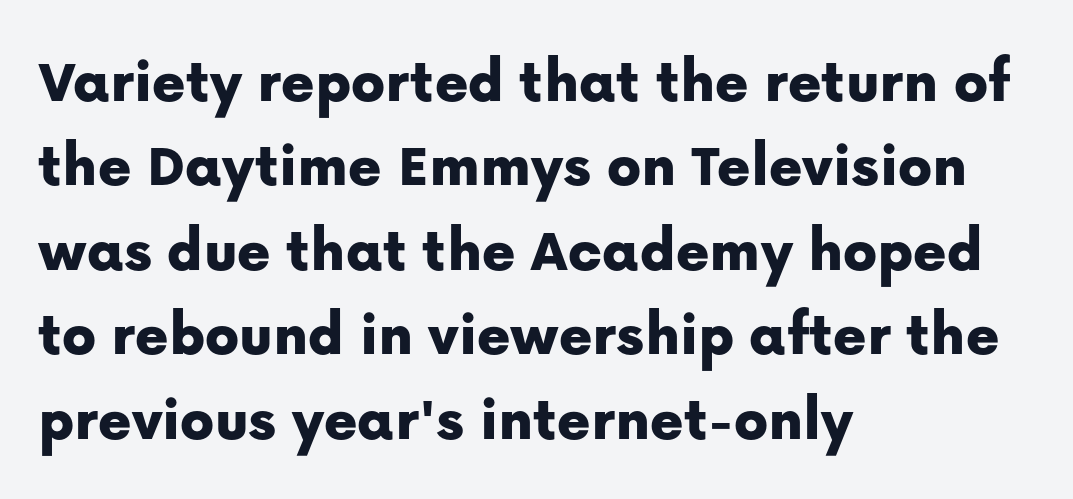
{"serif": "no", "italic": "no", "width": "normal", "stroke_contrast": "low", "x_height": "medium", "monospaced": "no", "underline": "no", "align": "left", "line_spacing": "normal", "line_spacing_ratio": 1.34, "letter_spacing": "normal", "letter_spacing_em": 0.0, "glyph_px": 63}
